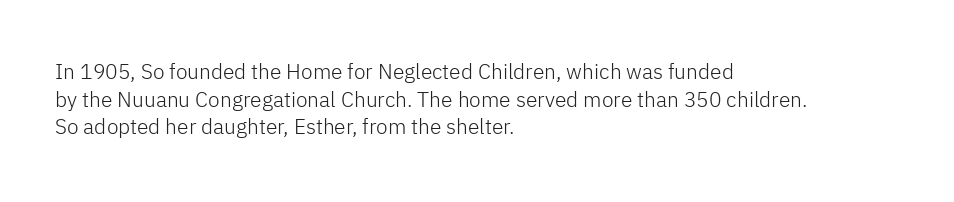
{"italic": "no", "bold": "no", "underline": "no", "align": "left", "line_spacing": "normal", "line_spacing_ratio": 1.31, "letter_spacing": "normal", "letter_spacing_em": 0.0, "glyph_px": 21}
